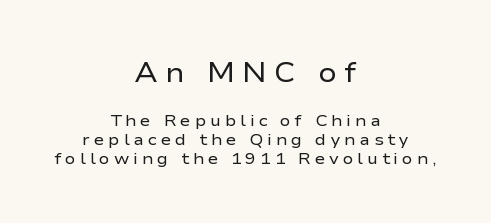
Q: Is the text bold? A: No.
Q: Is the text italic (slanted)? A: No, it is upright.
Q: Is the typeface a serif or a sans-serif typeface? A: Sans-serif.
Q: Is the text underlined? A: No.
Q: How is the paragraph aligned? A: Centered.
Q: Is the spacing between letters normal or unusually wide? A: Unusually wide.
Q: Which block of text is set in a larger size, the first (top) or the second (bottom)? A: The first (top) one.
Q: Width (condensed, normal, or wide)? A: Wide.
Q: Stroke contrast? A: Low.
Q: x-height? A: Medium.
Q: Monospaced? A: No.
